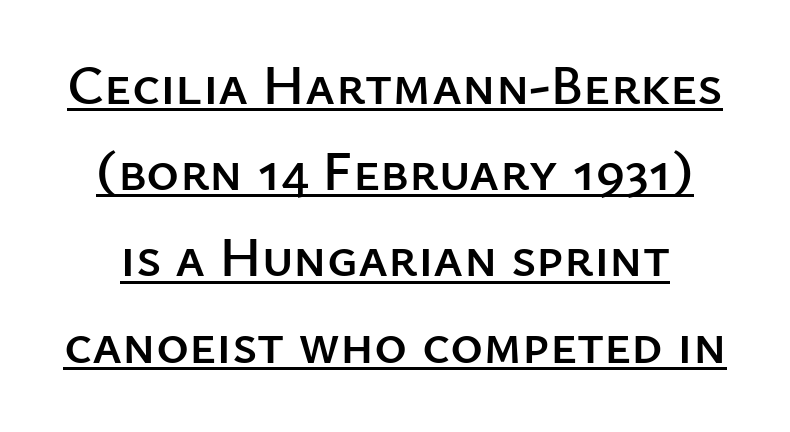
Q: Is the text italic (slanted)? A: No, it is upright.
Q: Is the typeface a serif or a sans-serif typeface? A: Sans-serif.
Q: Is the text underlined? A: Yes.
Q: Is the spacing between letters normal or unusually wide? A: Normal.
Q: Is the spacing between lines tight, normal or loose? A: Normal.
Q: Width (condensed, normal, or wide)? A: Normal.
Q: Stroke contrast? A: Low.
Q: x-height? A: Medium.
Q: Monospaced? A: No.
